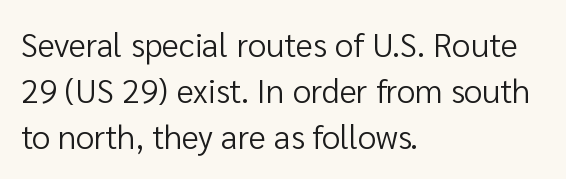
Q: Is the text bold? A: No.
Q: Is the text italic (slanted)? A: No, it is upright.
Q: Is the typeface a serif or a sans-serif typeface? A: Sans-serif.
Q: Is the text underlined? A: No.
Q: How is the paragraph aligned? A: Left-aligned.
Q: Is the spacing between letters normal or unusually wide? A: Normal.
Q: Is the spacing between lines tight, normal or loose? A: Normal.
Q: Width (condensed, normal, or wide)? A: Normal.
Q: Stroke contrast? A: Low.
Q: x-height? A: Medium.
Q: Monospaced? A: No.
